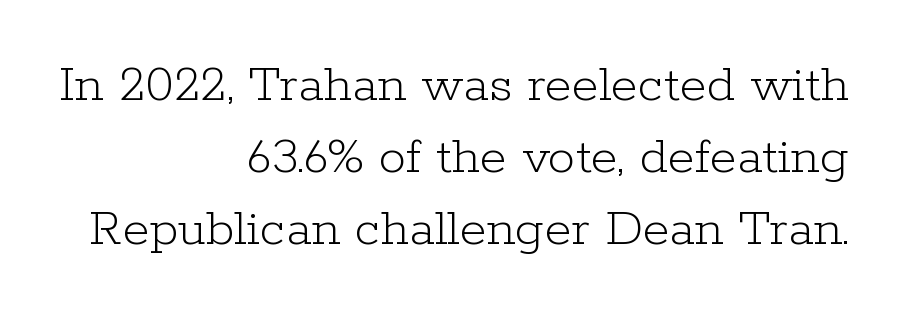
The image shows 55 px light serif type, upright; set right-aligned, normal line spacing (1.31x), normal letter spacing, not underlined; low stroke contrast and a medium x-height.
